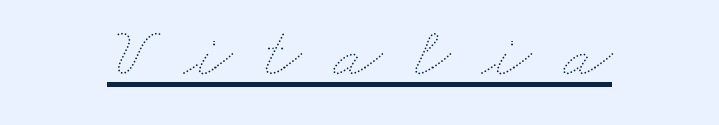
The typesetter has applied underlining to the passage shown. No letter is thick-stroked: the sample isn't bold. This sample has the flowing, uneven cadence of proportional lettering. These lines have a slow, spaced-out rhythm from letter to letter.
